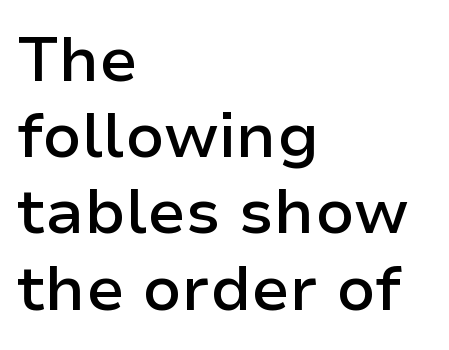
Q: Is the text bold? A: Semi-bold.
Q: Is the text italic (slanted)? A: No, it is upright.
Q: Is the typeface a serif or a sans-serif typeface? A: Sans-serif.
Q: Is the text underlined? A: No.
Q: How is the paragraph aligned? A: Left-aligned.
Q: Is the spacing between letters normal or unusually wide? A: Normal.
Q: Width (condensed, normal, or wide)? A: Normal.
Q: Stroke contrast? A: Low.
Q: x-height? A: Medium.
Q: Monospaced? A: No.
